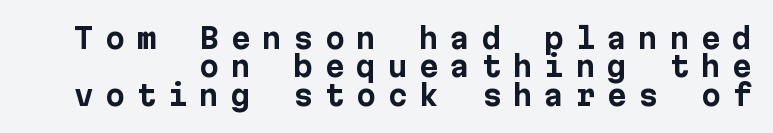
{"serif": "no", "italic": "no", "bold": "yes", "weight": "bold", "width": "normal", "stroke_contrast": "low", "x_height": "medium", "underline": "no", "align": "right", "line_spacing": "tight", "line_spacing_ratio": 1.01, "letter_spacing": "wide", "letter_spacing_em": 0.42, "glyph_px": 28}
